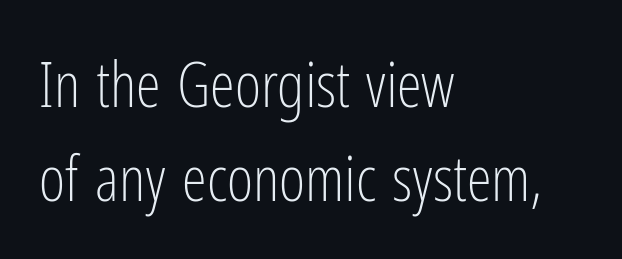
{"serif": "no", "italic": "no", "bold": "no", "weight": "light", "width": "condensed", "stroke_contrast": "low", "x_height": "medium", "monospaced": "no", "underline": "no", "align": "left", "line_spacing": "normal", "line_spacing_ratio": 1.49, "letter_spacing": "normal", "letter_spacing_em": 0.0, "glyph_px": 63}
